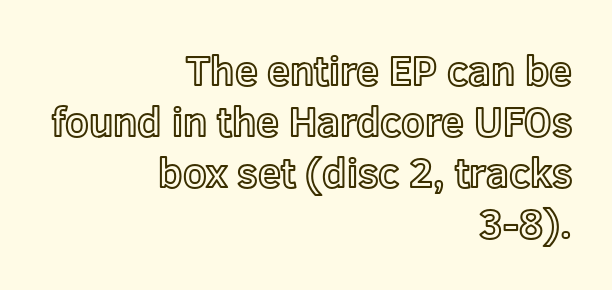
This is the regular roman posture of the typeface. Each word holds together tightly as a unit, with standard inter-letter gaps. The rendering uses natural spacing where letterforms have individual widths. The passage is arranged like a letterhead date or caption credit — flush right.
